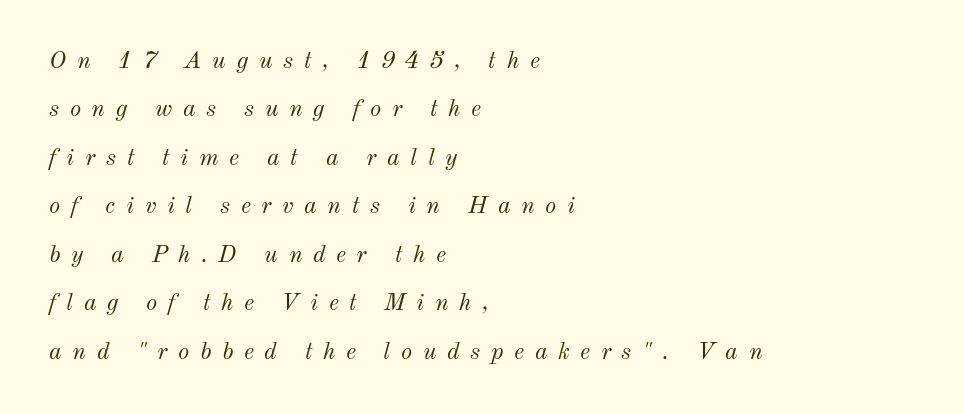
{"italic": "yes", "lean": "right", "slant_degrees": 12, "bold": "no", "underline": "no", "align": "left", "line_spacing": "loose", "line_spacing_ratio": 2.02, "letter_spacing": "wide", "letter_spacing_em": 0.44, "glyph_px": 24}
